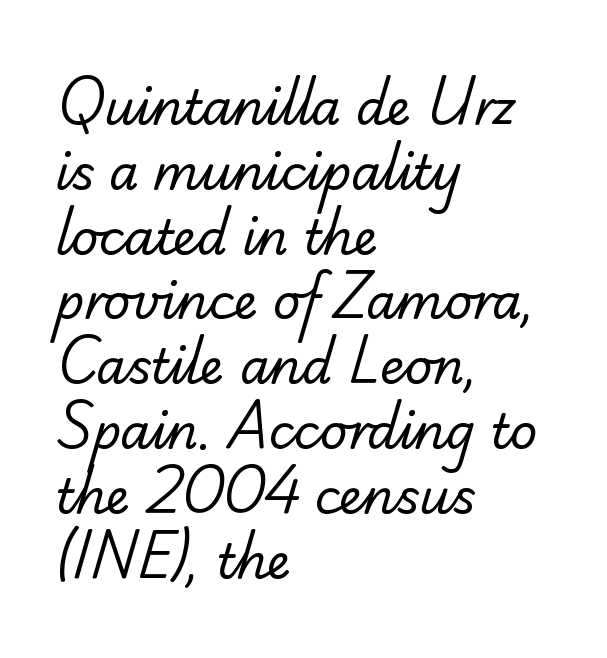
The image shows 48 px regular-weight sans-serif type; set left-aligned, normal line spacing (1.35x), normal letter spacing, not underlined; low stroke contrast and a small x-height.
